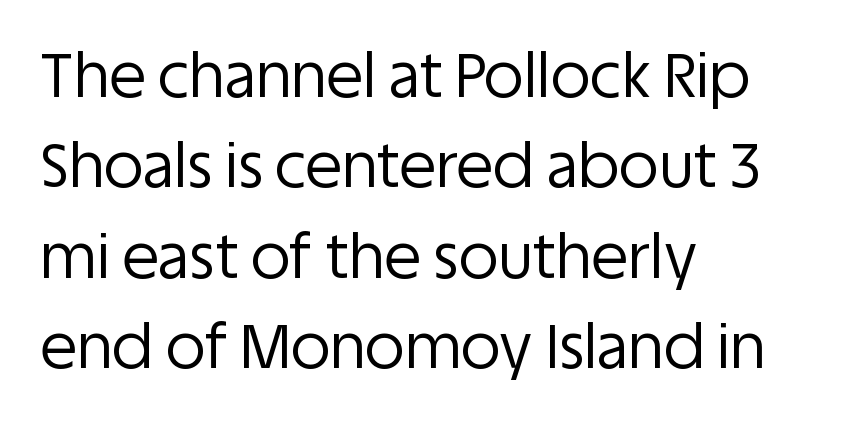
{"serif": "no", "italic": "no", "bold": "no", "weight": "regular", "width": "normal", "stroke_contrast": "low", "x_height": "large", "monospaced": "no", "underline": "no", "align": "left", "line_spacing": "normal", "line_spacing_ratio": 1.48, "letter_spacing": "normal", "letter_spacing_em": 0.0, "glyph_px": 61}
